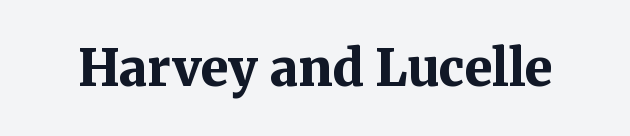
{"serif": "yes", "italic": "no", "bold": "yes", "weight": "bold", "width": "normal", "stroke_contrast": "medium", "x_height": "medium", "monospaced": "no", "underline": "no", "letter_spacing": "normal", "letter_spacing_em": 0.0, "glyph_px": 50}
